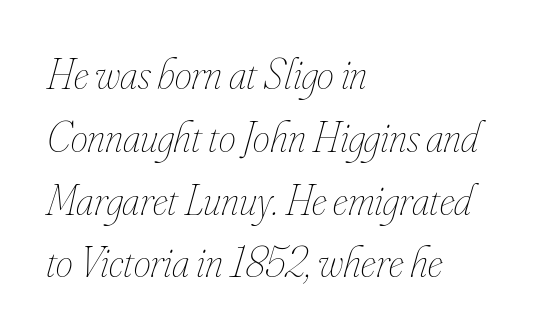
The image shows 43 px thin, condensed type, italic (leaning right); set left-aligned, normal line spacing (1.46x), normal letter spacing, not underlined; low stroke contrast and a small x-height.
